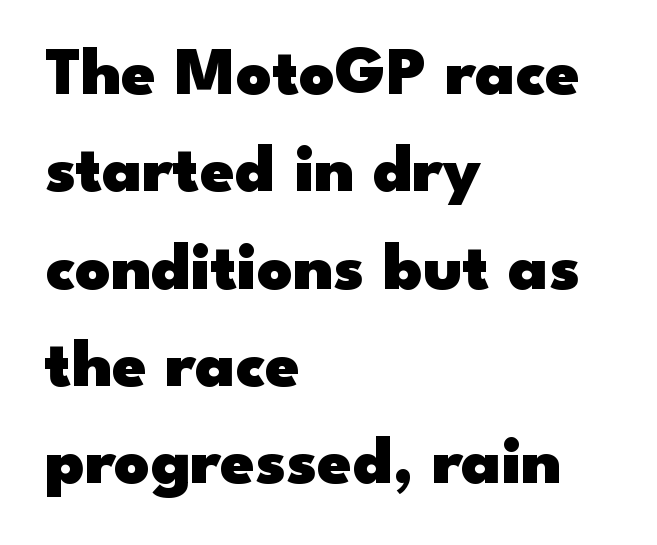
{"serif": "no", "italic": "no", "bold": "yes", "weight": "heavy", "width": "wide", "stroke_contrast": "low", "x_height": "small", "monospaced": "no", "underline": "no", "align": "left", "line_spacing": "normal", "line_spacing_ratio": 1.41, "letter_spacing": "normal", "letter_spacing_em": 0.0, "glyph_px": 69}
